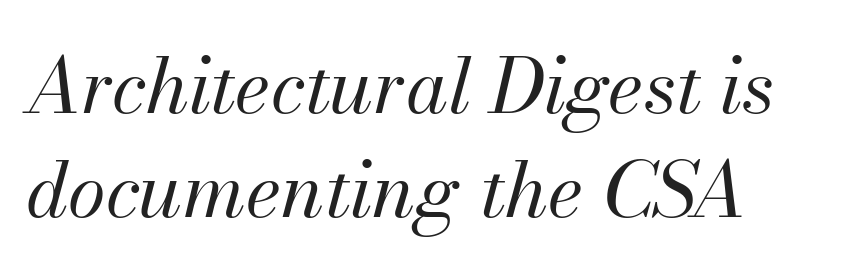
The image shows 77 px regular-weight type, italic (leaning right); set left-aligned, normal line spacing (1.35x), normal letter spacing, not underlined; medium stroke contrast and a small x-height.
